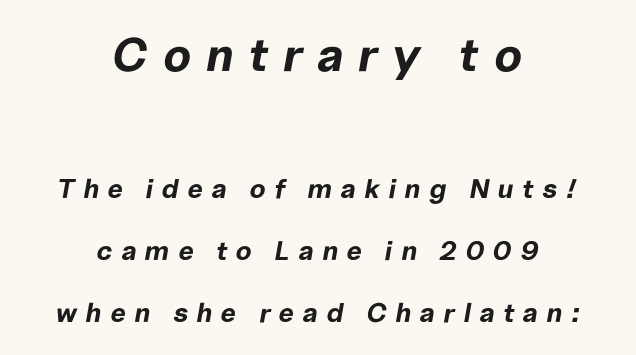
The image shows 47 px bold type, italic (leaning right); set centered, loose line spacing (2.3x), unusually wide letter spacing (+0.32 em), not underlined; the first (top) block is 1.74x larger; low stroke contrast and a medium x-height.
